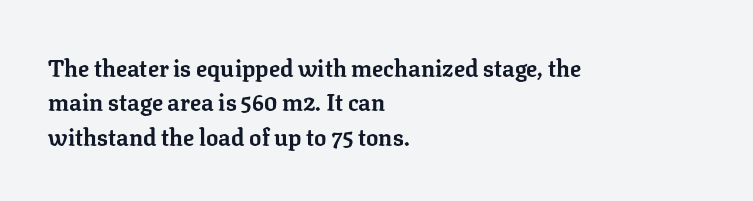
The space directly below the letters is spotless. Interline gaps are of average width in this sample. Ascenders rise straight up at ninety degrees. The rendering anchors every line to the left-hand side. The horizontal fit of the characters is conventional and even. The sample has been set heavy, in full bold.
